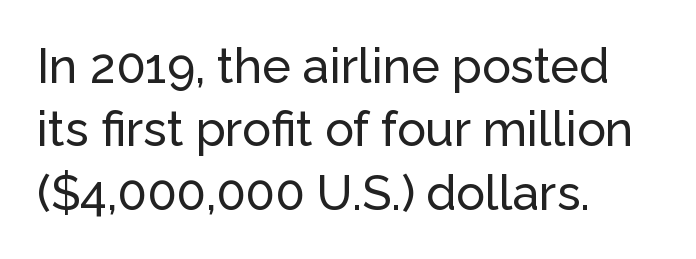
The passage shown is typed in a proportional face where columns would drift. Each new line begins a customary step beneath the previous one. Bare-footed words on every line. Look at the tracking — it's just the regular setting, nothing added. The font family rendered here belongs to the sans-serif group. Every stem runs plumb, perpendicular to the baseline.
